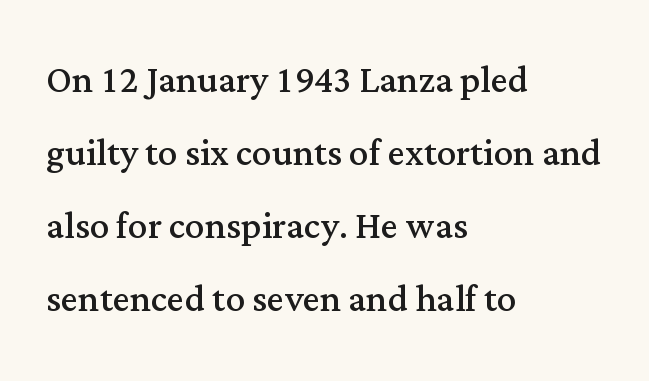
Q: Is the text bold? A: No.
Q: Is the text italic (slanted)? A: No, it is upright.
Q: Is the typeface a serif or a sans-serif typeface? A: Serif.
Q: Is the text underlined? A: No.
Q: How is the paragraph aligned? A: Left-aligned.
Q: Is the spacing between letters normal or unusually wide? A: Normal.
Q: Is the spacing between lines tight, normal or loose? A: Normal.
Q: Width (condensed, normal, or wide)? A: Normal.
Q: Stroke contrast? A: Medium.
Q: x-height? A: Medium.
Q: Monospaced? A: No.
